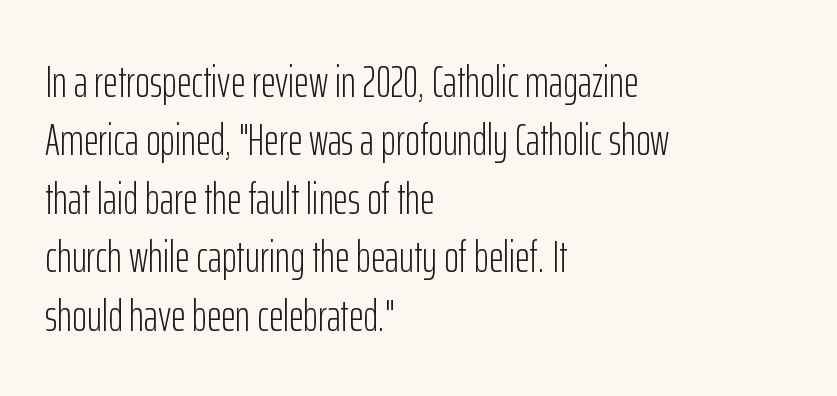
Ordinary non-slanted type is in use. Type style note: lacks serifs. The typeface has the unassuming heft of standard copy or less. Underline: absent. Summary of vertical rhythm: regular, with standard interline spacing. The tracking reads as untouched default to a designer's eye.
